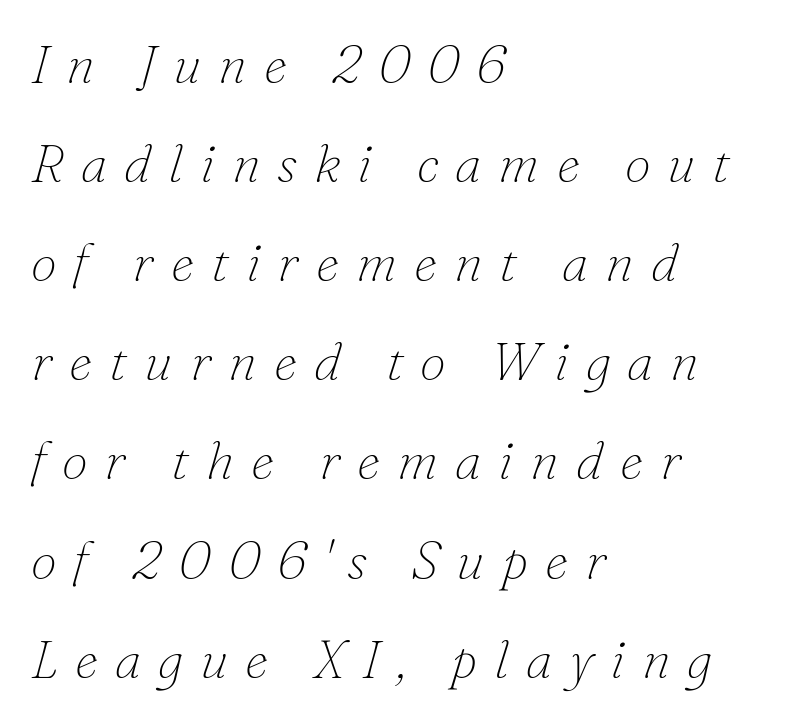
The image shows 53 px thin serif type, italic (leaning right); set left-aligned, line spacing 1.87x, unusually wide letter spacing (+0.32 em), not underlined; low stroke contrast and a small x-height.
